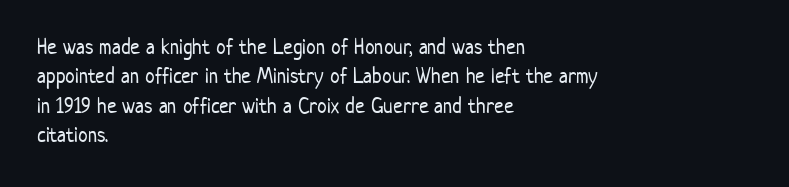
Q: Is the text bold? A: No.
Q: Is the text italic (slanted)? A: No, it is upright.
Q: Is the text underlined? A: No.
Q: How is the paragraph aligned? A: Left-aligned.
Q: Is the spacing between letters normal or unusually wide? A: Normal.
Q: Is the spacing between lines tight, normal or loose? A: Normal.
